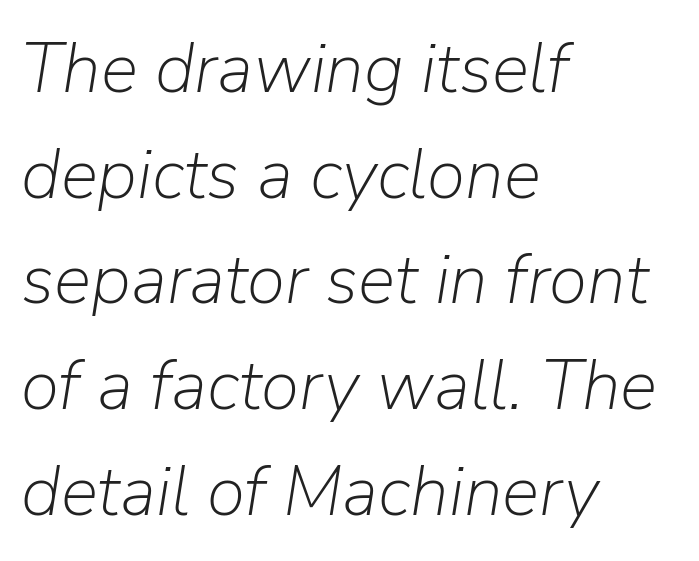
{"italic": "yes", "lean": "right", "slant_degrees": 9, "bold": "no", "weight": "light", "width": "normal", "stroke_contrast": "low", "x_height": "medium", "monospaced": "no", "underline": "no", "align": "left", "line_spacing": "normal", "line_spacing_ratio": 1.51, "letter_spacing": "normal", "letter_spacing_em": 0.0, "glyph_px": 70}
